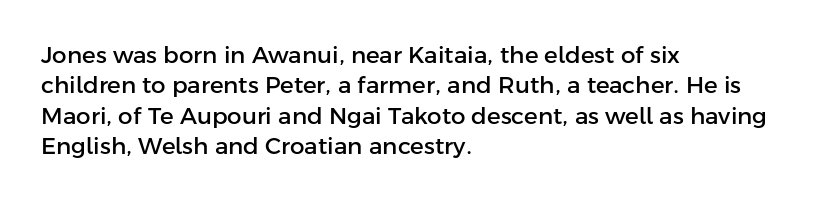
Q: Is the text italic (slanted)? A: No, it is upright.
Q: Is the text underlined? A: No.
Q: How is the paragraph aligned? A: Left-aligned.
Q: Is the spacing between letters normal or unusually wide? A: Normal.
Q: Is the spacing between lines tight, normal or loose? A: Normal.
